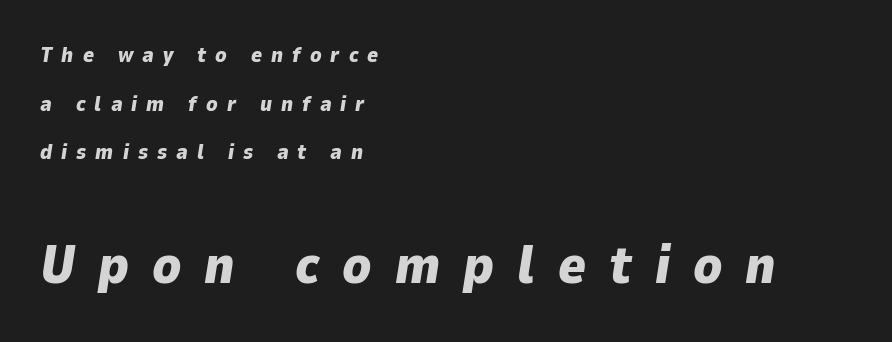
The string is rendered with underlining switched off. The later block is typeset at a bigger size than the earlier block. In terms of letterspacing, this is a distinctly airy, spread setting. The vertical gap from one line to the next is large. What weight is shown? A full bold with thick strokes.
